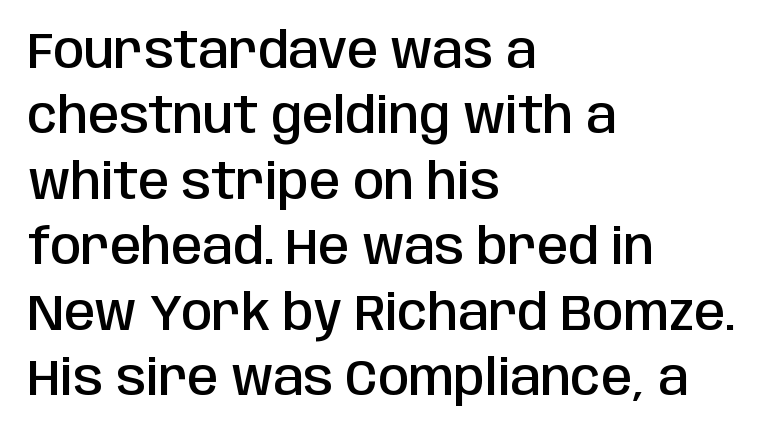
{"serif": "no", "italic": "no", "bold": "semi", "weight": "semibold", "width": "condensed", "stroke_contrast": "low", "x_height": "large", "monospaced": "no", "underline": "no", "align": "left", "line_spacing": "normal", "line_spacing_ratio": 1.31, "letter_spacing": "normal", "letter_spacing_em": 0.0, "glyph_px": 50}
